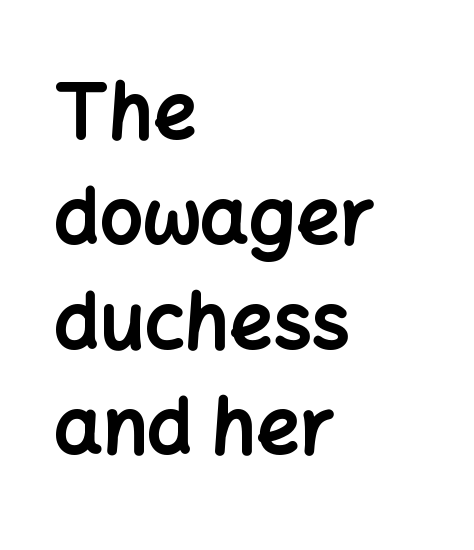
Q: Is the text bold? A: Yes.
Q: Is the text italic (slanted)? A: No, it is upright.
Q: Is the typeface a serif or a sans-serif typeface? A: Sans-serif.
Q: Is the text underlined? A: No.
Q: How is the paragraph aligned? A: Left-aligned.
Q: Is the spacing between letters normal or unusually wide? A: Normal.
Q: Is the spacing between lines tight, normal or loose? A: Normal.
Q: Width (condensed, normal, or wide)? A: Normal.
Q: Stroke contrast? A: Low.
Q: x-height? A: Medium.
Q: Monospaced? A: No.
